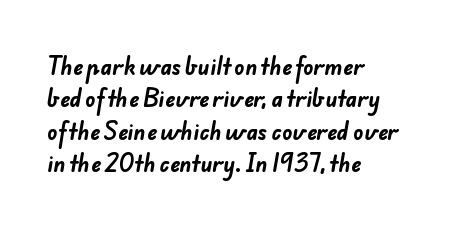
{"bold": "yes", "underline": "no", "align": "left", "line_spacing": "normal", "line_spacing_ratio": 1.54, "letter_spacing": "normal", "letter_spacing_em": 0.0, "glyph_px": 21}
